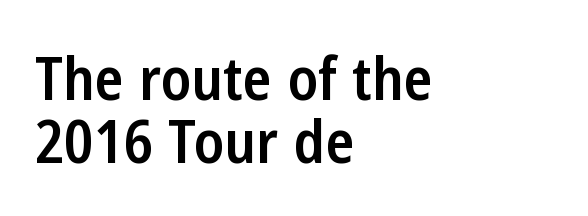
The image shows 60 px semibold, condensed sans-serif type, upright; set left-aligned, tight line spacing (1.05x), normal letter spacing, not underlined; low stroke contrast and a medium x-height.
